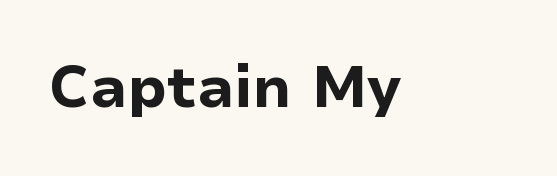
Proportional: the letters do not fall into vertical columns. These lines were composed using upright roman letters. Quick note: underline off. Look at the bottom of the vertical strokes: they stop flat, with no serifs. Look at the stroke-to-counter ratio: heavy, a bold.
